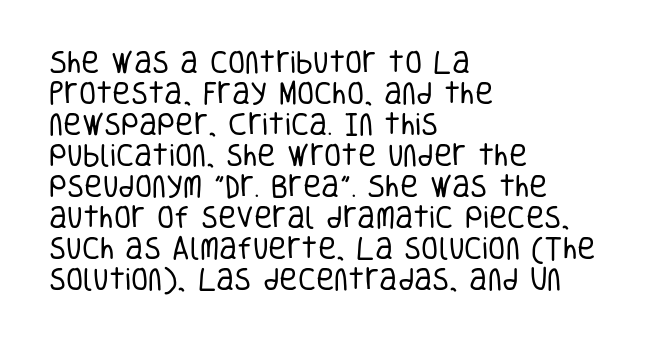
The image shows 25 px text type, upright; set left-aligned, line spacing 1.24x, normal letter spacing, not underlined.
